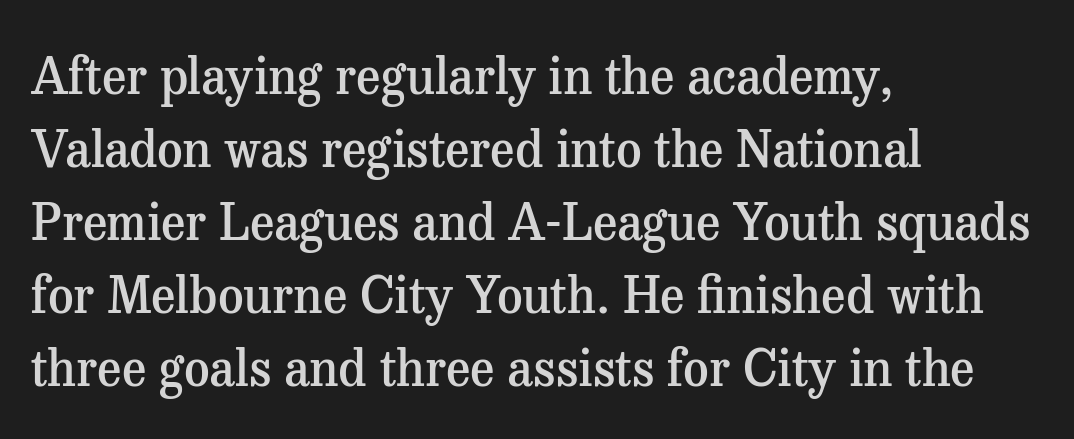
Q: Is the text bold? A: Semi-bold.
Q: Is the text italic (slanted)? A: No, it is upright.
Q: Is the typeface a serif or a sans-serif typeface? A: Serif.
Q: Is the text underlined? A: No.
Q: How is the paragraph aligned? A: Left-aligned.
Q: Is the spacing between letters normal or unusually wide? A: Normal.
Q: Is the spacing between lines tight, normal or loose? A: Normal.
Q: Width (condensed, normal, or wide)? A: Normal.
Q: Stroke contrast? A: Medium.
Q: x-height? A: Medium.
Q: Monospaced? A: No.
